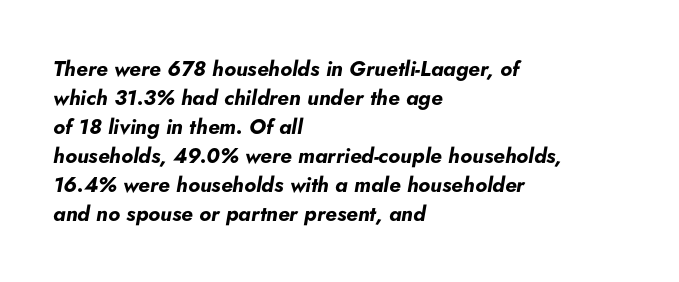
A typesetter would call this leading conventional body-copy spacing. Each line starts at the same left margin while the right side varies. Check under the words: just untouched page. Emphasis by weight is at full strength: bold.
